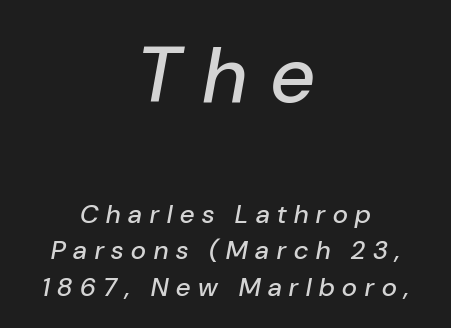
{"italic": "yes", "lean": "right", "slant_degrees": 10, "width": "normal", "stroke_contrast": "low", "x_height": "medium", "monospaced": "no", "underline": "no", "align": "center", "line_spacing": "normal", "line_spacing_ratio": 1.4, "letter_spacing": "wide", "letter_spacing_em": 0.3, "larger_block": "first", "size_ratio": 3.04, "glyph_px": 79}
